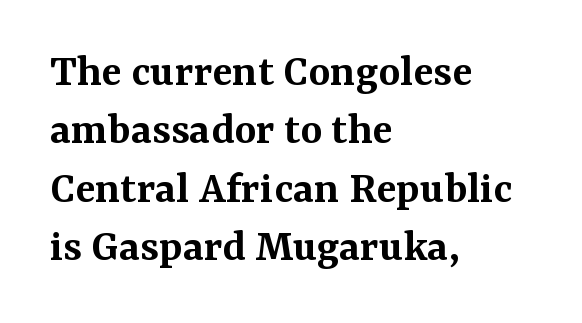
The image shows 47 px semibold serif type, upright; set left-aligned, line spacing 1.24x, normal letter spacing, not underlined; medium stroke contrast and a medium x-height.
